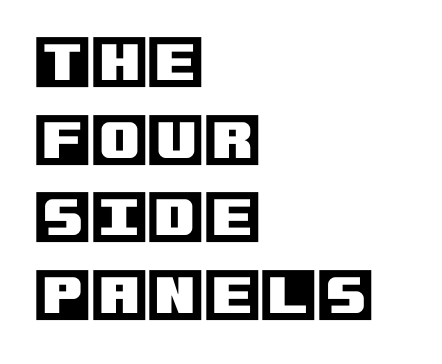
Default kerning and tracking; the words read as compact shapes. Ascenders rise straight up at ninety degrees. These lines sit exactly where default settings would place them. Just letters on the line, the space beneath them empty. Caption: multi-line text, flush left, ragged right.
